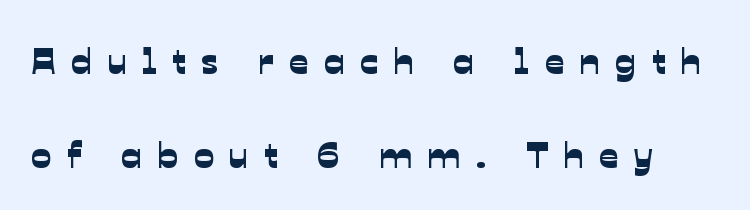
The image shows 38 px sans-serif type; set loose line spacing (2.47x), unusually wide letter spacing (+0.4 em), not underlined; low stroke contrast and a medium x-height.
